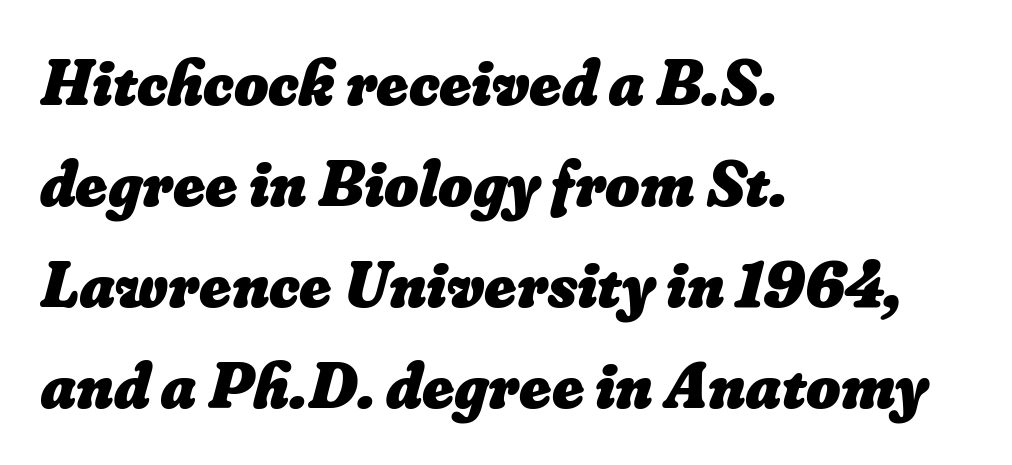
Line spacing here is normal. The tracking reads as untouched default to a designer's eye. Spacing verdict: proportional, widths tailored to each character. Is the type bold? Yes — the strokes are clearly thick and heavy.
